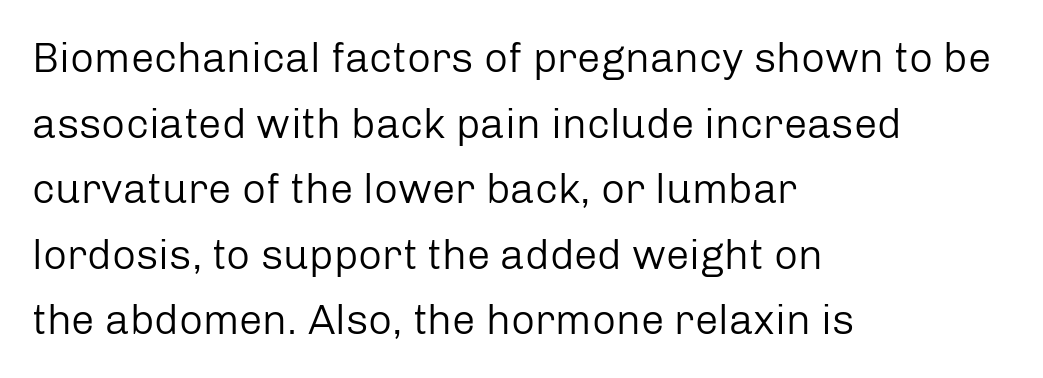
{"serif": "no", "italic": "no", "bold": "no", "weight": "regular", "width": "normal", "stroke_contrast": "low", "x_height": "medium", "monospaced": "no", "underline": "no", "align": "left", "line_spacing": "normal", "line_spacing_ratio": 1.56, "letter_spacing": "normal", "letter_spacing_em": 0.0, "glyph_px": 42}
